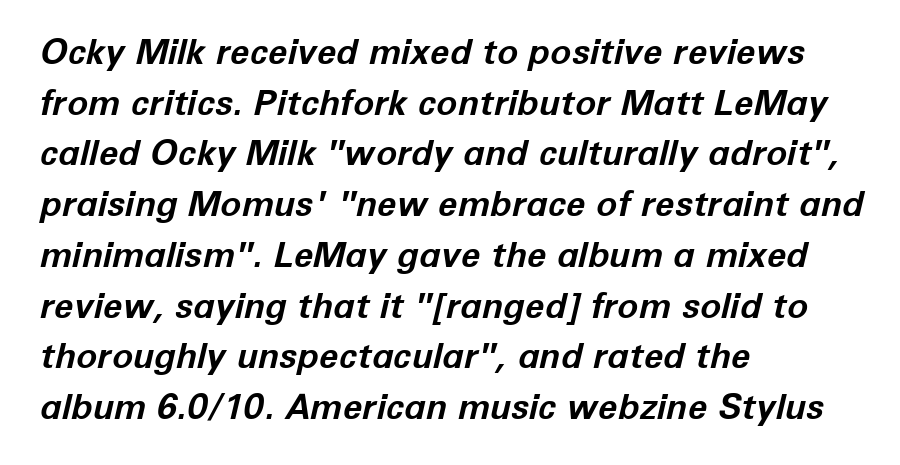
The image shows 35 px bold type, italic (leaning right); set left-aligned, normal line spacing (1.45x), normal letter spacing, not underlined; low stroke contrast and a medium x-height.
